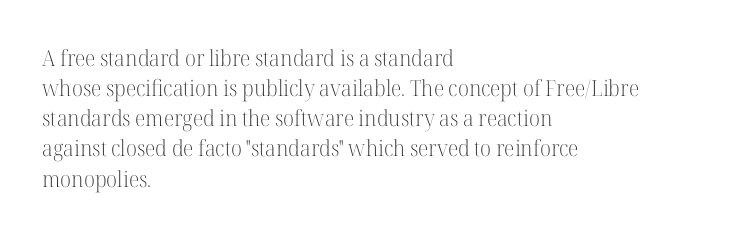
{"italic": "no", "bold": "no", "underline": "no", "align": "left", "line_spacing": "normal", "line_spacing_ratio": 1.37, "letter_spacing": "normal", "letter_spacing_em": 0.0, "glyph_px": 22}
